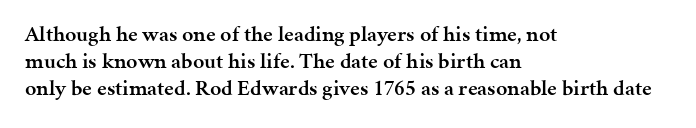
{"italic": "no", "bold": "semi", "underline": "no", "align": "left", "line_spacing_ratio": 1.23, "letter_spacing": "normal", "letter_spacing_em": 0.0, "glyph_px": 22}
